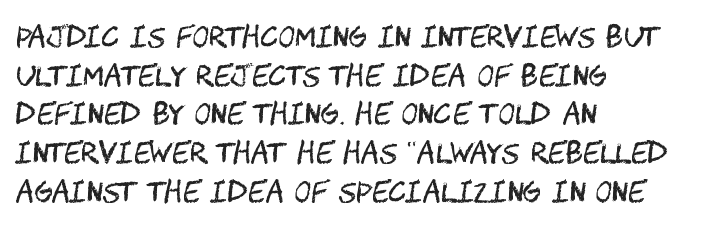
The image shows 28 px regular-weight, condensed sans-serif type, upright; set left-aligned, normal line spacing (1.38x), normal letter spacing, not underlined; medium stroke contrast and a large x-height.
